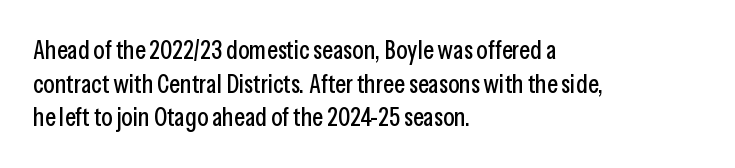
Q: Is the text italic (slanted)? A: No, it is upright.
Q: Is the text underlined? A: No.
Q: How is the paragraph aligned? A: Left-aligned.
Q: Is the spacing between letters normal or unusually wide? A: Normal.
Q: Is the spacing between lines tight, normal or loose? A: Normal.
